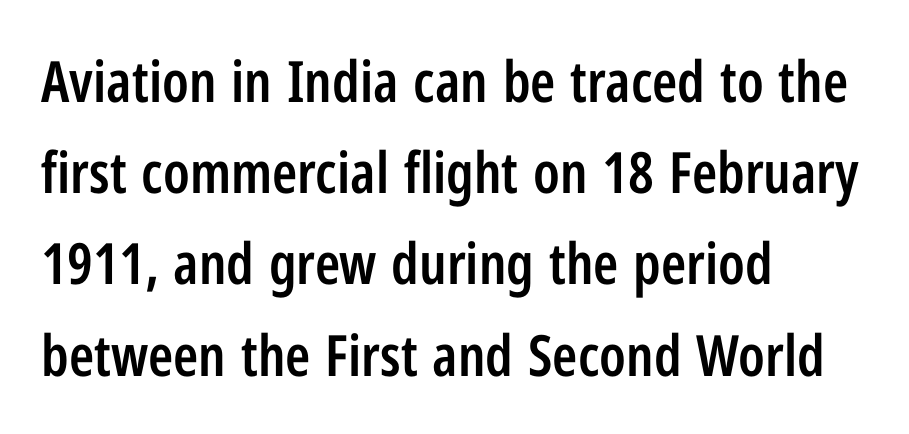
Q: Is the text bold? A: Semi-bold.
Q: Is the text italic (slanted)? A: No, it is upright.
Q: Is the typeface a serif or a sans-serif typeface? A: Sans-serif.
Q: Is the text underlined? A: No.
Q: How is the paragraph aligned? A: Left-aligned.
Q: Is the spacing between letters normal or unusually wide? A: Normal.
Q: Is the spacing between lines tight, normal or loose? A: Normal.
Q: Width (condensed, normal, or wide)? A: Condensed.
Q: Stroke contrast? A: Low.
Q: x-height? A: Medium.
Q: Monospaced? A: No.
